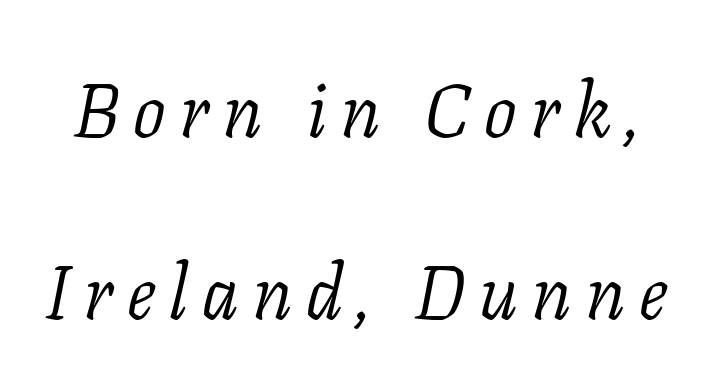
The image shows 76 px light serif type, italic (leaning right); set loose line spacing (2.4x), not underlined; low stroke contrast and a medium x-height.
